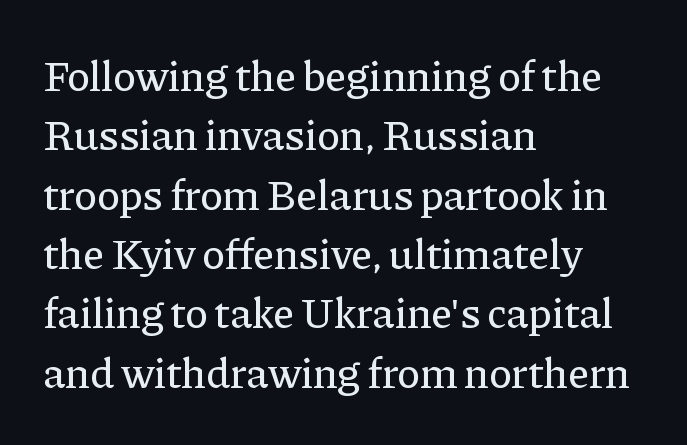
{"serif": "yes", "italic": "no", "width": "normal", "stroke_contrast": "low", "x_height": "medium", "monospaced": "no", "underline": "no", "align": "left", "line_spacing": "normal", "line_spacing_ratio": 1.38, "letter_spacing": "normal", "letter_spacing_em": 0.0, "glyph_px": 43}
